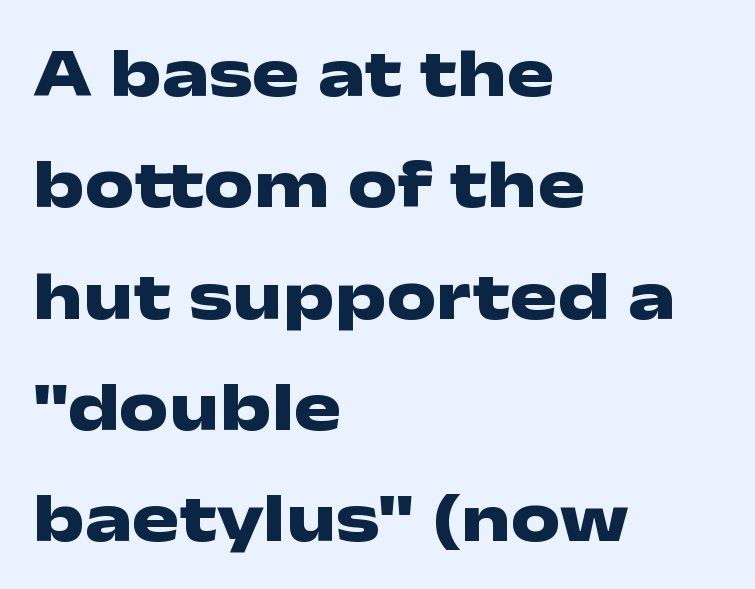
Q: Is the text bold? A: Yes.
Q: Is the text italic (slanted)? A: No, it is upright.
Q: Is the typeface a serif or a sans-serif typeface? A: Sans-serif.
Q: Is the text underlined? A: No.
Q: How is the paragraph aligned? A: Left-aligned.
Q: Is the spacing between letters normal or unusually wide? A: Normal.
Q: Is the spacing between lines tight, normal or loose? A: Normal.
Q: Width (condensed, normal, or wide)? A: Wide.
Q: Stroke contrast? A: Low.
Q: x-height? A: Medium.
Q: Monospaced? A: No.
